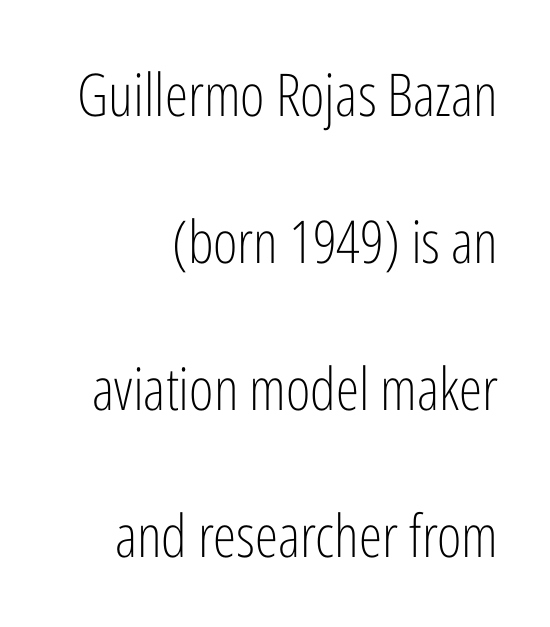
{"serif": "no", "italic": "no", "bold": "no", "weight": "light", "width": "condensed", "stroke_contrast": "low", "x_height": "medium", "monospaced": "no", "underline": "no", "align": "right", "line_spacing": "loose", "line_spacing_ratio": 2.49, "letter_spacing": "normal", "letter_spacing_em": 0.0, "glyph_px": 59}
